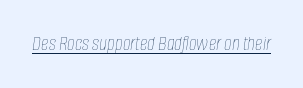
Would a proofreader flag this as italicized? Yes. The string is rendered with underlining switched on. Is this a heavy cut? Hardly; it is regular or lighter. There is no visible air inserted between adjacent glyphs.
